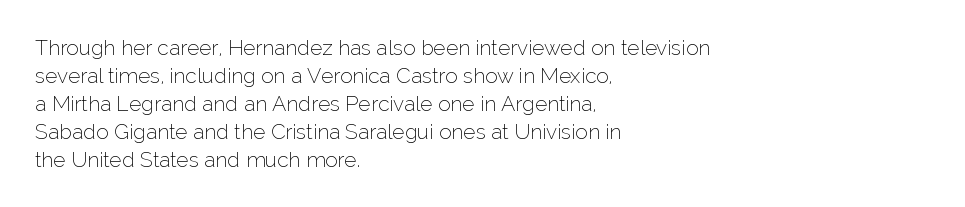
The image shows 21 px text type, upright; set left-aligned, normal line spacing (1.33x), normal letter spacing, not underlined.
